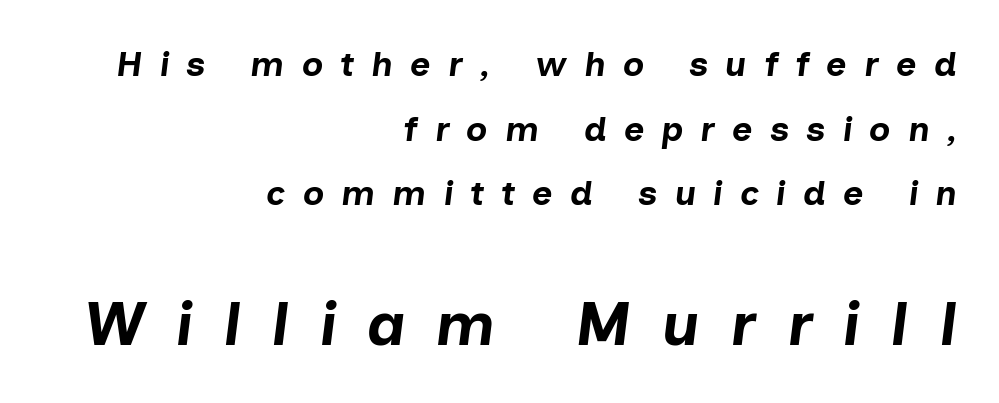
The image shows 62 px bold type, italic (leaning right); set right-aligned, line spacing 1.85x, unusually wide letter spacing (+0.49 em), not underlined; the second (bottom) block is 1.77x larger; low stroke contrast and a medium x-height.
